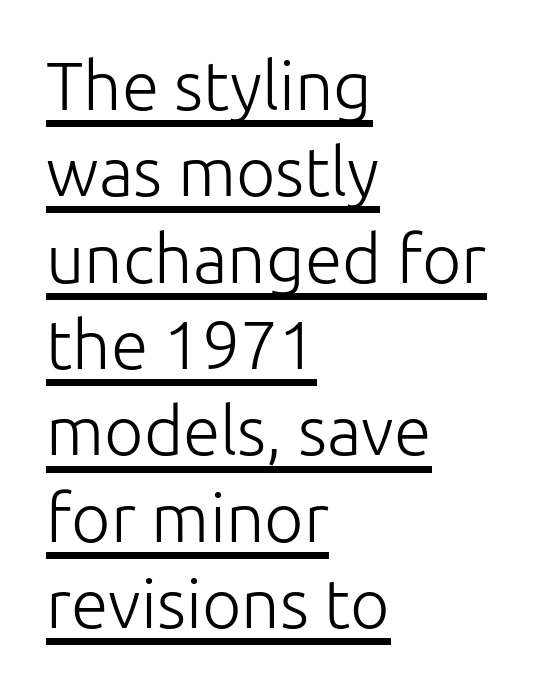
Characters remain perfectly vertical along every line. This reads as an unemphasized weight, regular at the heaviest. Honestly, the underline is the first thing you notice here. Regarding leading, the lines here are spaced in the standard way. The rendering anchors every line to the left-hand side. Note the varied advance widths — an 'i' is clearly narrower than an 'm'.
